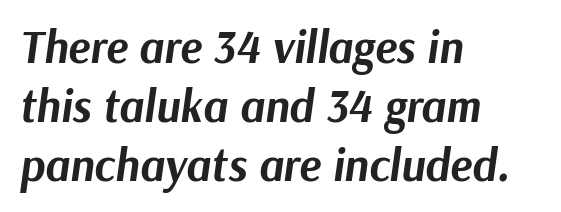
The image shows 46 px bold type, italic (leaning right); set left-aligned, normal line spacing (1.28x), normal letter spacing, not underlined; medium stroke contrast and a medium x-height.
